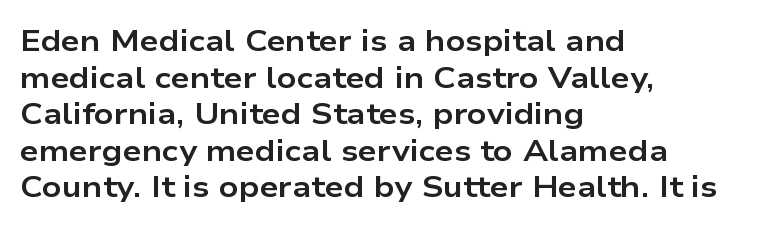
{"serif": "no", "italic": "no", "bold": "yes", "weight": "bold", "width": "wide", "stroke_contrast": "low", "x_height": "medium", "monospaced": "no", "underline": "no", "align": "left", "line_spacing_ratio": 1.22, "letter_spacing": "normal", "letter_spacing_em": 0.0, "glyph_px": 30}
